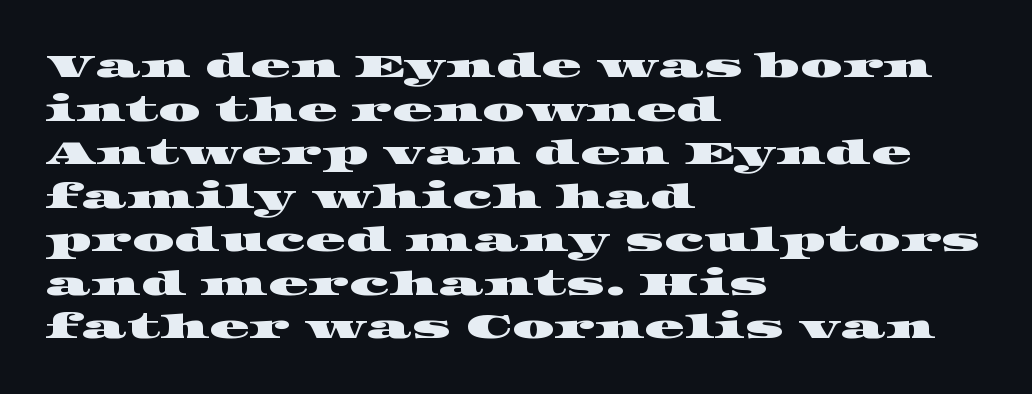
Descenders hang freely into open space. Nothing unusual about the tracking: characters are spaced as the font intends. Leading matches the norm, producing a regular column. Font category for this specimen: serif.
